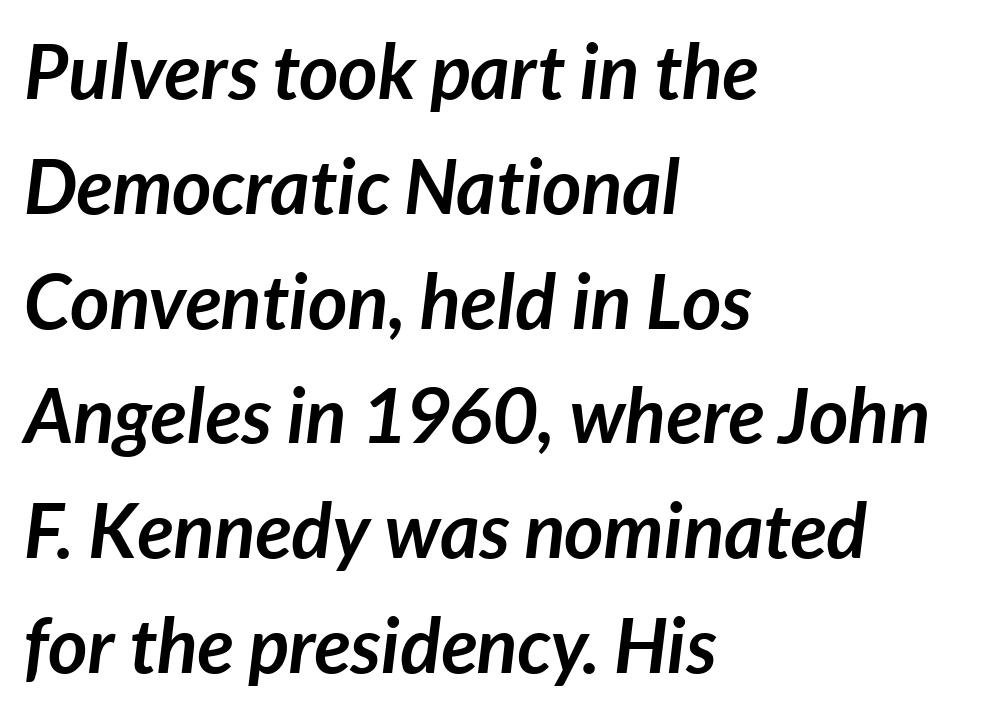
A full-strength bold gives these letters their thick strokes. Tracking value appears to be zero — textbook default spacing. Observe the lean: these are italic letterforms. The passage shown stacks its lines at a standard gap. The passage shown is not underscored anywhere.
